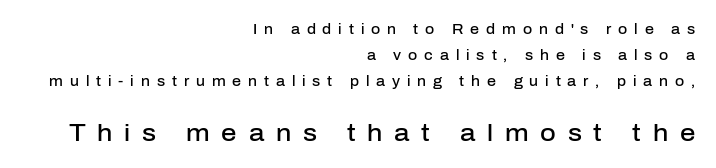
The image shows 24 px text type, upright; set right-aligned, line spacing 1.87x, unusually wide letter spacing (+0.49 em), not underlined; the second (bottom) block is 1.71x larger.
